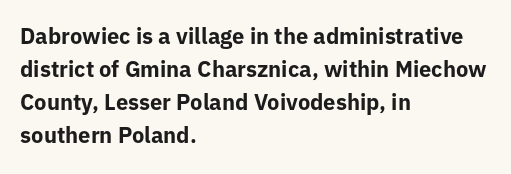
Q: Is the text bold? A: Yes.
Q: Is the text italic (slanted)? A: No, it is upright.
Q: Is the text underlined? A: No.
Q: How is the paragraph aligned? A: Left-aligned.
Q: Is the spacing between letters normal or unusually wide? A: Normal.
Q: Is the spacing between lines tight, normal or loose? A: Normal.
